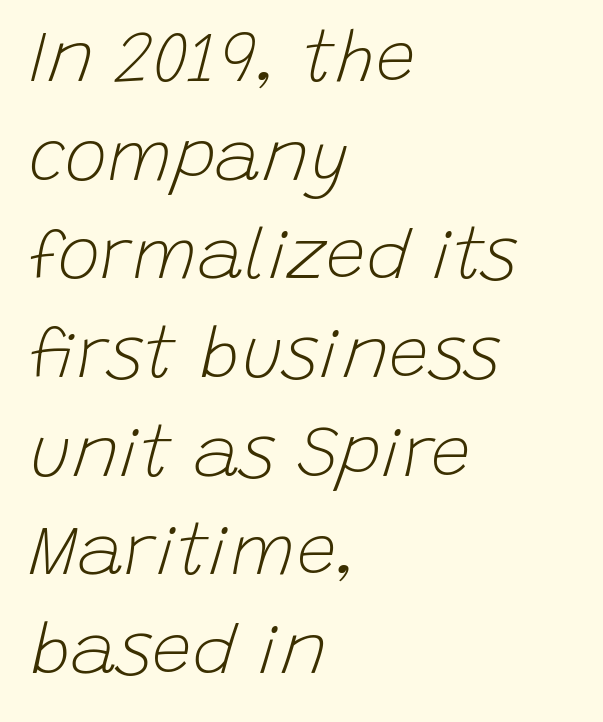
Q: Is the text bold? A: No.
Q: Is the text italic (slanted)? A: Yes, it leans right by about 15 degrees.
Q: Is the text underlined? A: No.
Q: How is the paragraph aligned? A: Left-aligned.
Q: Is the spacing between letters normal or unusually wide? A: Normal.
Q: Is the spacing between lines tight, normal or loose? A: Normal.
Q: Width (condensed, normal, or wide)? A: Normal.
Q: Stroke contrast? A: Low.
Q: x-height? A: Large.
Q: Monospaced? A: No.
